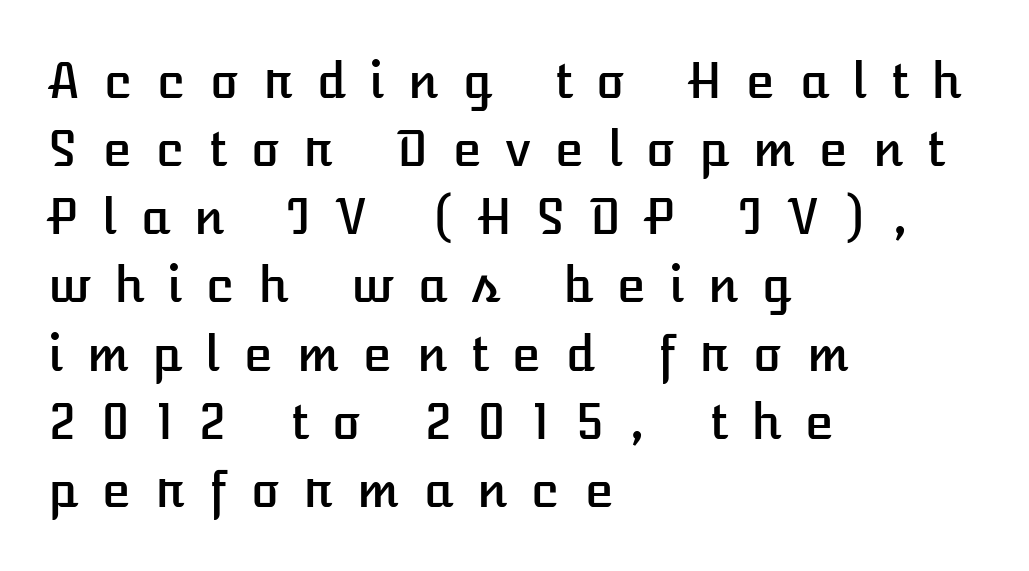
Plain, unruled lines of type. Each word looks stretched out because of the extra space between its letters. Here the designer chose a conventional face with non-uniform glyph widths. In terms of leading, this rendering sits right in the middle.
